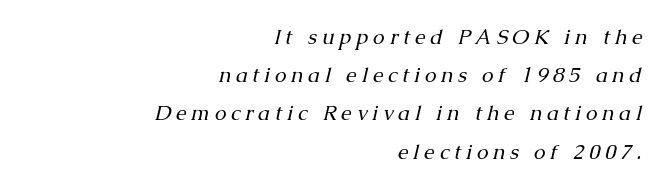
The image shows 21 px text type, italic (leaning right); set right-aligned, line spacing 1.82x, unusually wide letter spacing (+0.23 em), not underlined.
